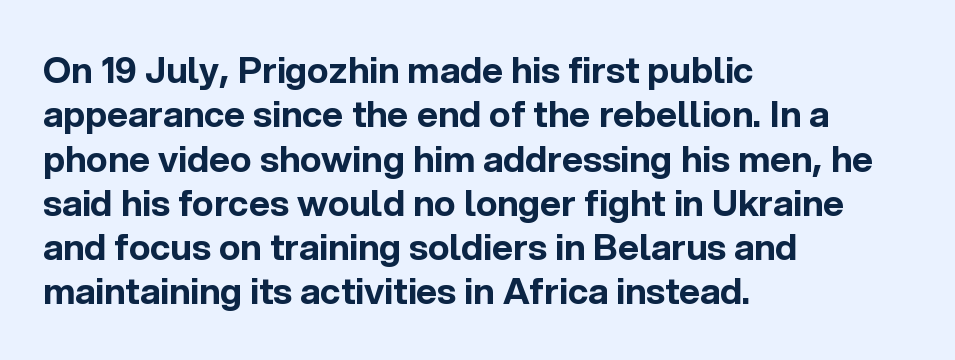
The rendering uses natural spacing where letterforms have individual widths. Standard letterfit; no display-style spreading of the glyphs. The zone under the glyphs is completely vacant. Does the copy run flush right? No — it runs flush left. The type family on display is of the sans-serif kind.
